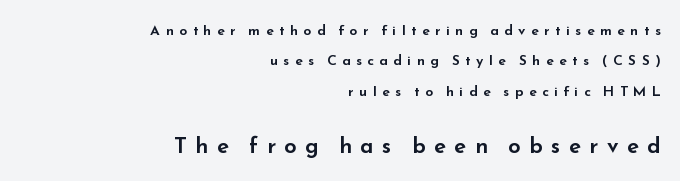
The image shows 22 px text type, upright; set right-aligned, loose line spacing (2.17x), unusually wide letter spacing (+0.39 em), not underlined; the second (bottom) block is 1.57x larger.
